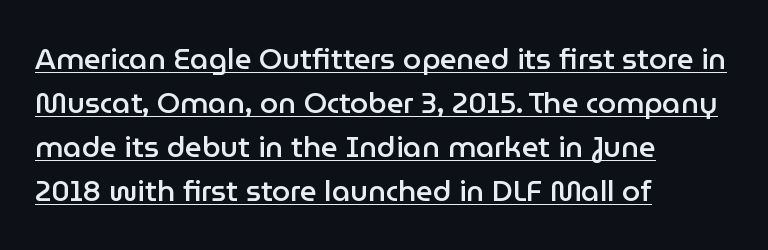
The passage shown stacks its lines at a standard gap. The specimen reads as upright at a glance. Characters follow at the spacing the type designer built in. To sum up the face: it is a sans, with no serifs. Its strokes are somewhat broadened, the hallmark of semibold type. Is this a fixed-width face? No — the glyphs have proportional, varying widths.
